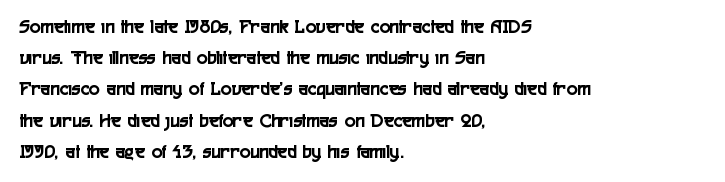
The image shows 20 px text type, upright; set left-aligned, normal line spacing (1.56x), normal letter spacing, not underlined.
